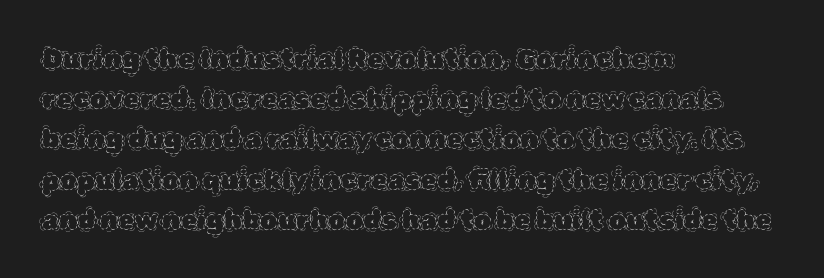
{"italic": "no", "bold": "no", "underline": "no", "align": "left", "line_spacing": "normal", "line_spacing_ratio": 1.49, "letter_spacing": "normal", "letter_spacing_em": 0.0, "glyph_px": 27}
